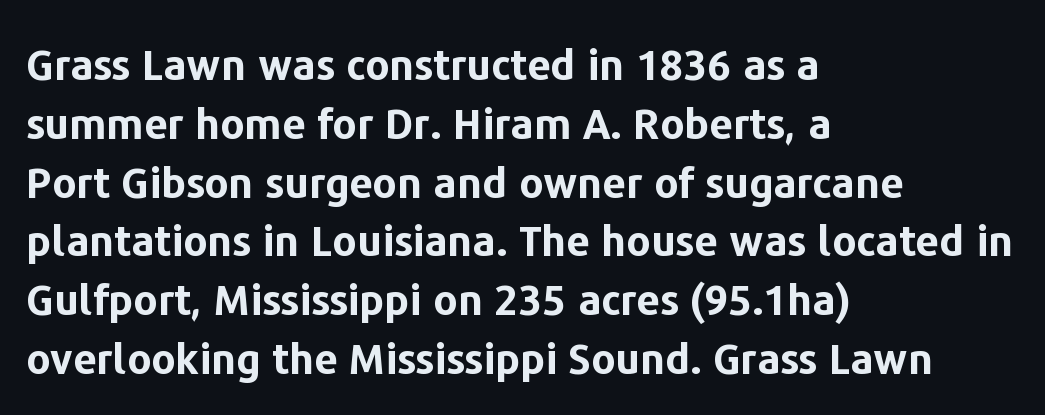
{"serif": "no", "italic": "no", "bold": "yes", "weight": "bold", "width": "normal", "stroke_contrast": "low", "x_height": "medium", "monospaced": "no", "underline": "no", "align": "left", "line_spacing": "normal", "line_spacing_ratio": 1.4, "letter_spacing": "normal", "letter_spacing_em": 0.0, "glyph_px": 42}
